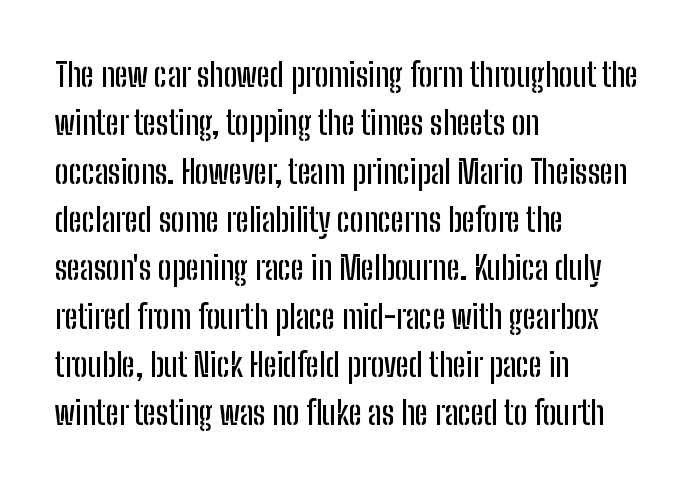
{"serif": "no", "italic": "no", "width": "condensed", "stroke_contrast": "low", "x_height": "medium", "monospaced": "no", "underline": "no", "align": "left", "line_spacing": "normal", "line_spacing_ratio": 1.51, "letter_spacing": "normal", "letter_spacing_em": 0.0, "glyph_px": 32}
